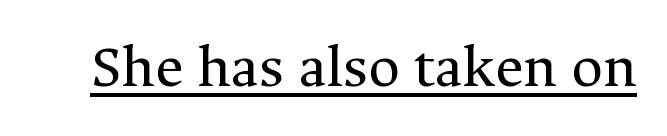
In designer terms, the underline attribute is active on this setting. Heft: none added — not bold. Here the designer chose a conventional face with non-uniform glyph widths. The passage shown is typeset with a serif family.
